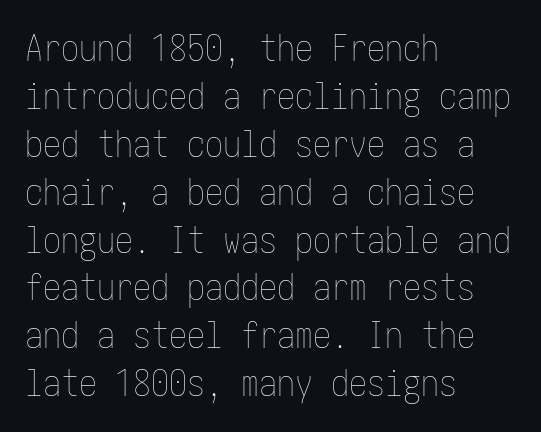
{"italic": "no", "bold": "no", "weight": "thin", "width": "condensed", "stroke_contrast": "low", "x_height": "medium", "underline": "no", "align": "left", "line_spacing": "normal", "line_spacing_ratio": 1.33, "letter_spacing": "normal", "letter_spacing_em": 0.0, "glyph_px": 36}
